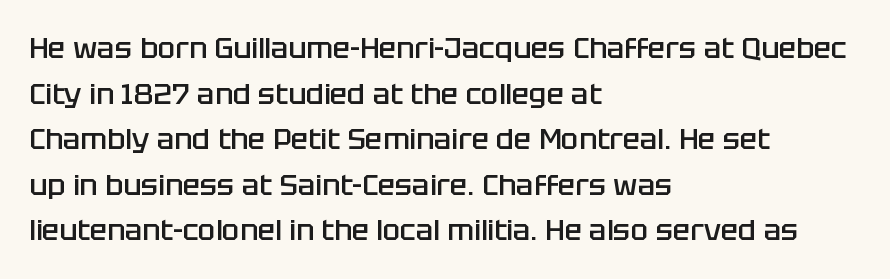
Q: Is the text bold? A: Semi-bold.
Q: Is the text italic (slanted)? A: No, it is upright.
Q: Is the typeface a serif or a sans-serif typeface? A: Sans-serif.
Q: Is the text underlined? A: No.
Q: How is the paragraph aligned? A: Left-aligned.
Q: Is the spacing between letters normal or unusually wide? A: Normal.
Q: Is the spacing between lines tight, normal or loose? A: Normal.
Q: Width (condensed, normal, or wide)? A: Normal.
Q: Stroke contrast? A: Low.
Q: x-height? A: Large.
Q: Monospaced? A: No.
